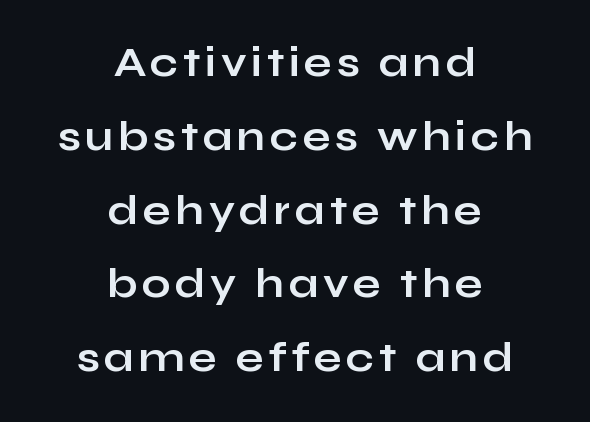
{"serif": "no", "italic": "no", "bold": "yes", "weight": "bold", "width": "wide", "stroke_contrast": "low", "x_height": "medium", "monospaced": "no", "underline": "no", "align": "center", "line_spacing_ratio": 1.8, "glyph_px": 41}
